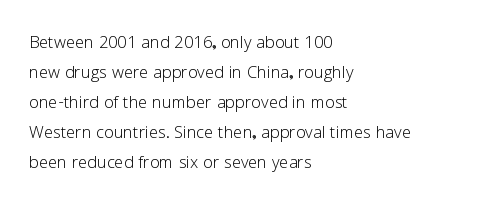
Reading down the column, the eye jumps a familiar distance to each next line. Left-aligned paragraph, ragged on the right. Check under the words: just untouched page. Nope, not italic — everything's standing straight.
